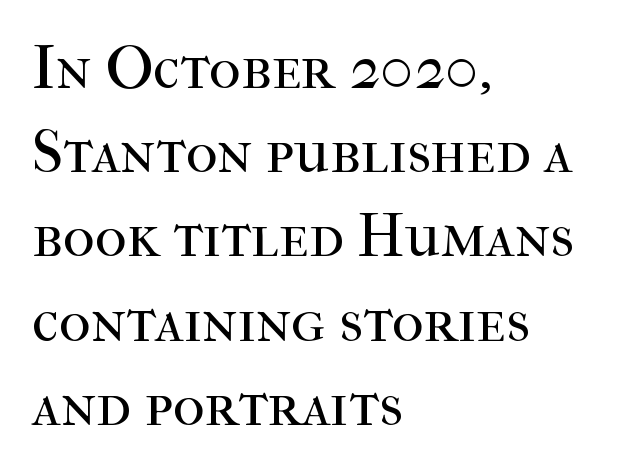
The image shows 61 px regular-weight serif type, upright; set left-aligned, normal line spacing (1.38x), normal letter spacing, not underlined; high stroke contrast and a medium x-height.
